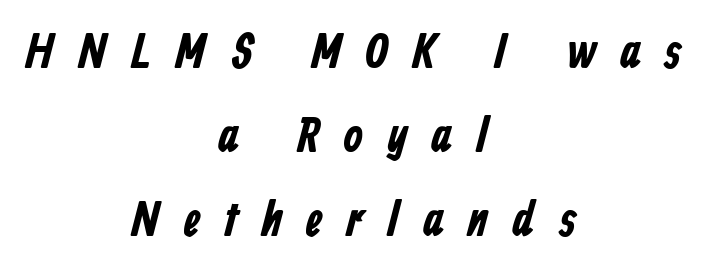
{"serif": "no", "bold": "yes", "weight": "bold", "width": "condensed", "stroke_contrast": "low", "x_height": "medium", "monospaced": "no", "underline": "no", "align": "center", "line_spacing": "normal", "line_spacing_ratio": 1.68, "letter_spacing": "wide", "letter_spacing_em": 0.48, "glyph_px": 50}
